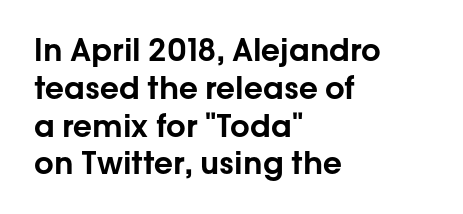
Q: Is the text italic (slanted)? A: No, it is upright.
Q: Is the typeface a serif or a sans-serif typeface? A: Sans-serif.
Q: Is the text underlined? A: No.
Q: How is the paragraph aligned? A: Left-aligned.
Q: Is the spacing between letters normal or unusually wide? A: Normal.
Q: Width (condensed, normal, or wide)? A: Normal.
Q: Stroke contrast? A: Low.
Q: x-height? A: Medium.
Q: Monospaced? A: No.
